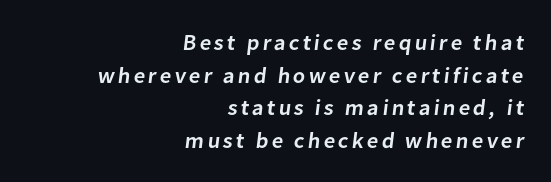
The image shows 22 px text type; set right-aligned, normal line spacing (1.48x), not underlined.
